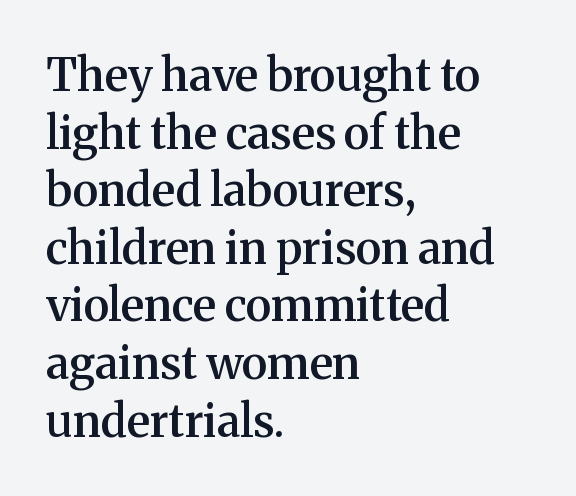
The image shows 45 px semibold serif type, upright; set left-aligned, normal line spacing (1.28x), normal letter spacing, not underlined; medium stroke contrast and a medium x-height.
